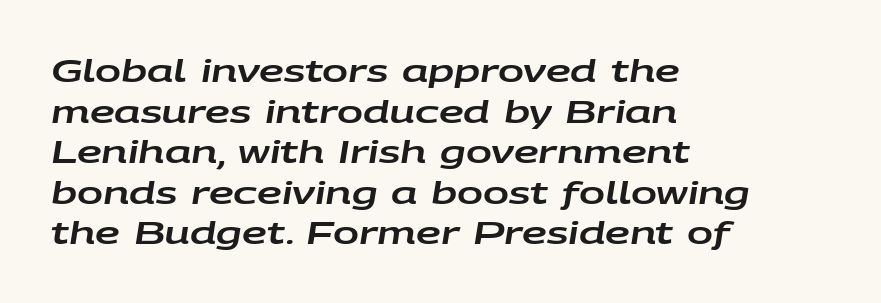
The image shows 31 px wide type, italic (leaning right); set left-aligned, normal line spacing (1.31x), normal letter spacing, not underlined; low stroke contrast and a large x-height.
